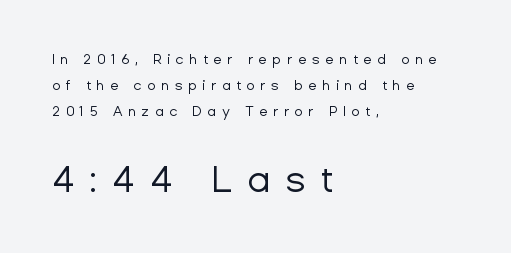
{"serif": "no", "italic": "no", "bold": "no", "weight": "regular", "width": "normal", "stroke_contrast": "low", "x_height": "medium", "monospaced": "no", "underline": "no", "align": "left", "line_spacing_ratio": 1.87, "letter_spacing": "wide", "letter_spacing_em": 0.39, "larger_block": "second", "size_ratio": 2.64, "glyph_px": 37}
